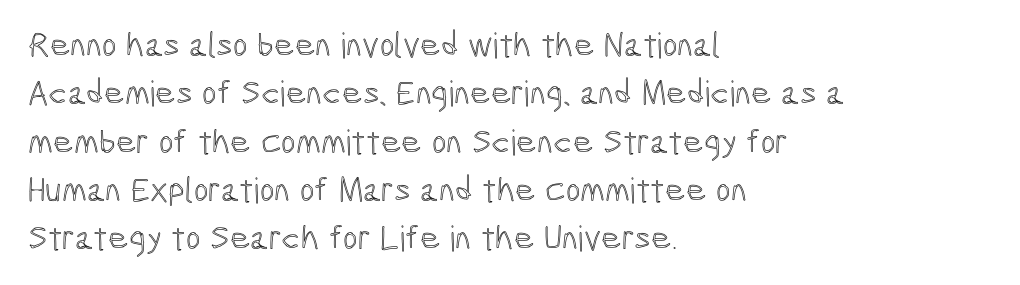
In terms of posture, this sample is upright. The passage shown stacks its lines at a standard gap. The horizontal fit of the characters is conventional and even. Check under the words: just untouched page. Leftover space on each line is placed entirely after the last word. The letters advance in unequal steps, a hallmark of proportional type.
